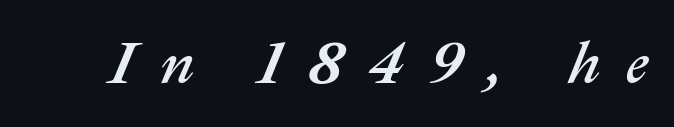
{"italic": "yes", "lean": "right", "slant_degrees": 22, "width": "normal", "stroke_contrast": "medium", "x_height": "medium", "monospaced": "no", "underline": "no", "letter_spacing": "wide", "letter_spacing_em": 0.43, "glyph_px": 60}
